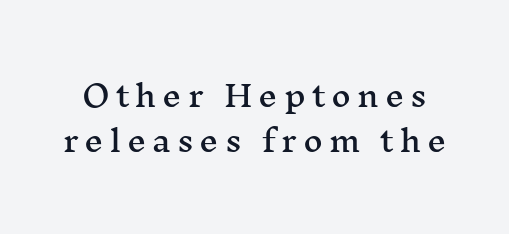
Q: Is the text italic (slanted)? A: No, it is upright.
Q: Is the typeface a serif or a sans-serif typeface? A: Serif.
Q: Is the text underlined? A: No.
Q: Is the spacing between letters normal or unusually wide? A: Unusually wide.
Q: Is the spacing between lines tight, normal or loose? A: Normal.
Q: Width (condensed, normal, or wide)? A: Wide.
Q: Stroke contrast? A: Medium.
Q: x-height? A: Medium.
Q: Monospaced? A: No.
